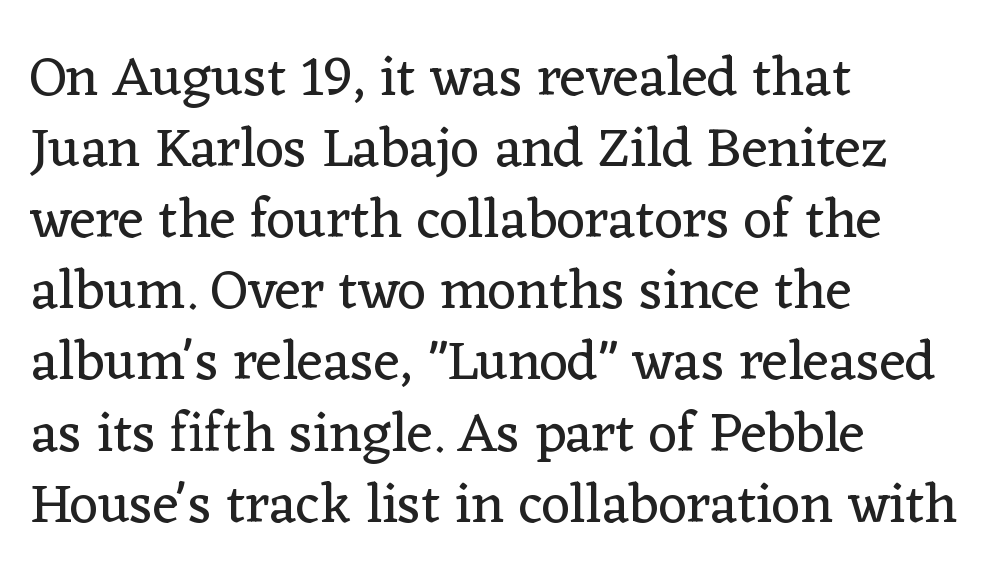
Stem width sits at or under what a default text font uses. Caption: multi-line text, flush left, ragged right. Spacing verdict: proportional, widths tailored to each character. What stands out about the letter spacing? Nothing — it is the standard amount. Yep, those are serifs on the letters.
